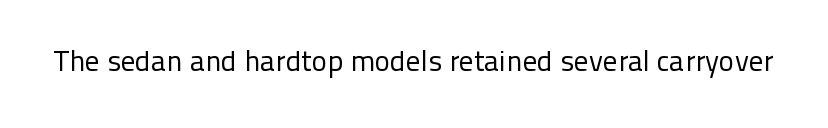
Q: Is the text bold? A: No.
Q: Is the text italic (slanted)? A: No, it is upright.
Q: Is the typeface a serif or a sans-serif typeface? A: Sans-serif.
Q: Is the text underlined? A: No.
Q: Is the spacing between letters normal or unusually wide? A: Normal.
Q: Width (condensed, normal, or wide)? A: Normal.
Q: Stroke contrast? A: Low.
Q: x-height? A: Medium.
Q: Monospaced? A: No.
